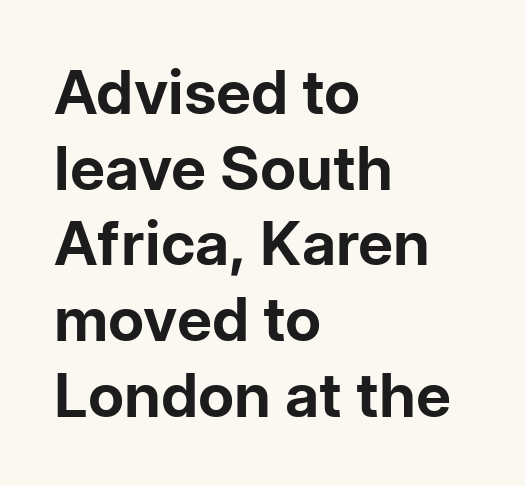
The image shows 61 px bold sans-serif type, upright; set left-aligned, line spacing 1.24x, normal letter spacing, not underlined; low stroke contrast and a medium x-height.
